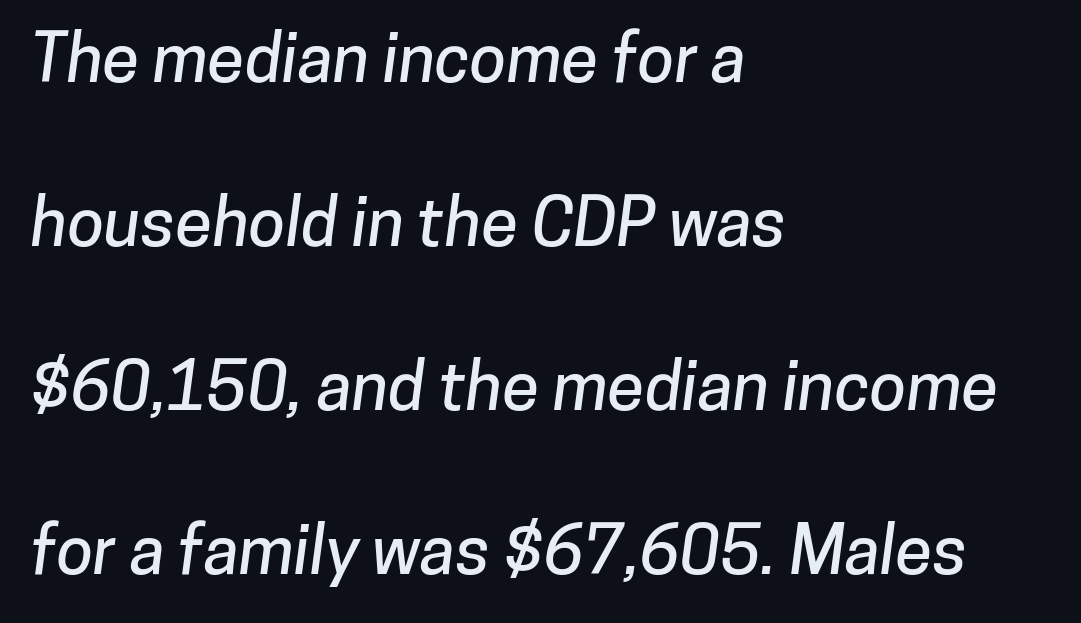
Characters follow at the spacing the type designer built in. Proportional: the letters do not fall into vertical columns. The specimen omits any rule beneath the text block's lines. You can tell from the bare stems that sans-serif type was used. The line-height multiplier appears high, well above default. All the whitespace from short lines collects on the right.
